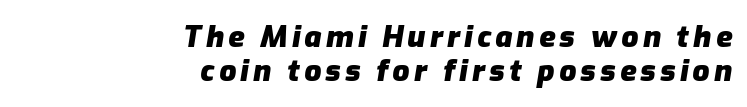
{"italic": "yes", "lean": "right", "slant_degrees": 9, "bold": "yes", "weight": "heavy", "width": "normal", "stroke_contrast": "low", "x_height": "medium", "monospaced": "no", "underline": "no", "align": "right", "line_spacing": "tight", "line_spacing_ratio": 1.12, "glyph_px": 30}
